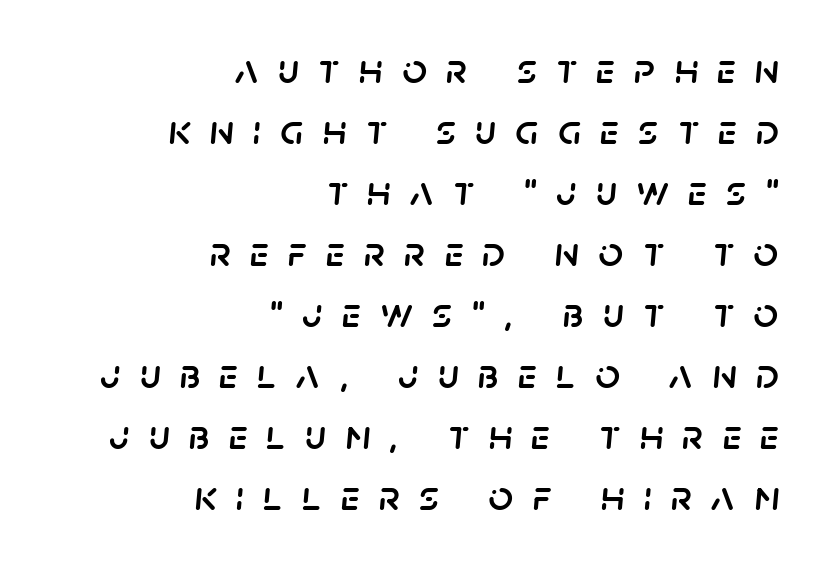
{"italic": "yes", "lean": "right", "slant_degrees": 5, "width": "normal", "stroke_contrast": "low", "x_height": "large", "monospaced": "no", "underline": "no", "align": "right", "line_spacing": "normal", "line_spacing_ratio": 1.42, "letter_spacing": "wide", "letter_spacing_em": 0.45, "glyph_px": 43}
